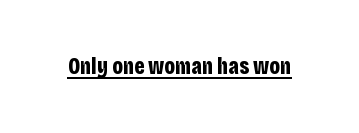
Heavy, bold letterforms. A rule runs beneath these lines of type. The type is set solid horizontally, with unmodified tracking. The lettering stays uniformly vertical, giving the passage a roman look.
